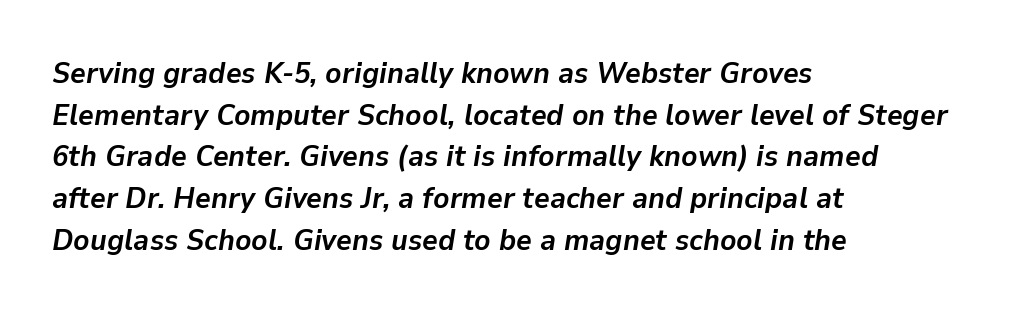
{"italic": "yes", "lean": "right", "slant_degrees": 9, "bold": "yes", "weight": "semibold", "width": "normal", "stroke_contrast": "low", "x_height": "medium", "monospaced": "no", "underline": "no", "align": "left", "line_spacing": "normal", "line_spacing_ratio": 1.39, "letter_spacing": "normal", "letter_spacing_em": 0.0, "glyph_px": 30}
